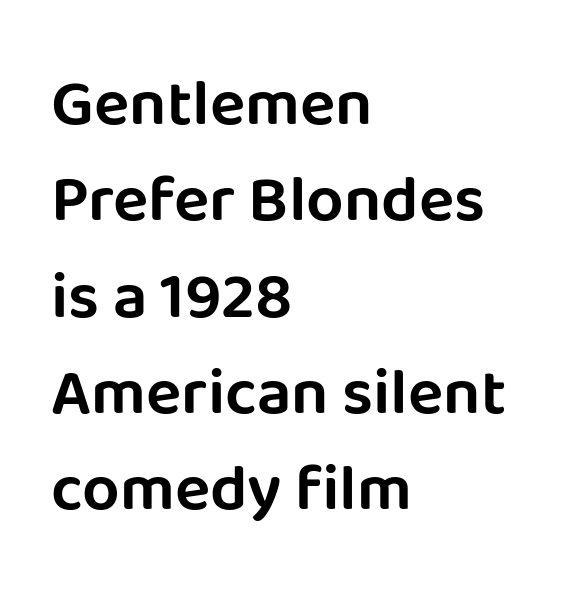
One-word summary of the alignment: left. Each letter's strokes conclude bluntly, with no projecting serifs. The gap between lines stays unmarked. Observe the ordinary spacing: letters are neighbours, not strangers. Each new line begins a customary step beneath the previous one. Do the letters lean? They stand straight.
